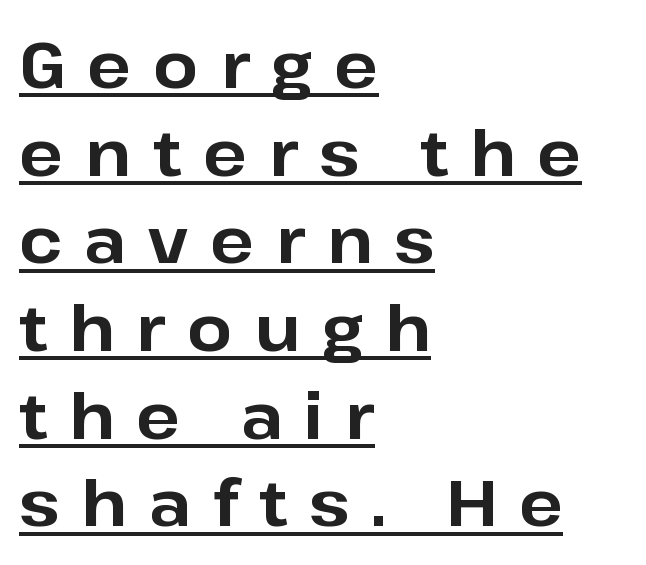
The image shows 64 px bold sans-serif type, upright; set left-aligned, normal line spacing (1.37x), unusually wide letter spacing (+0.34 em), underlined; low stroke contrast and a medium x-height.
